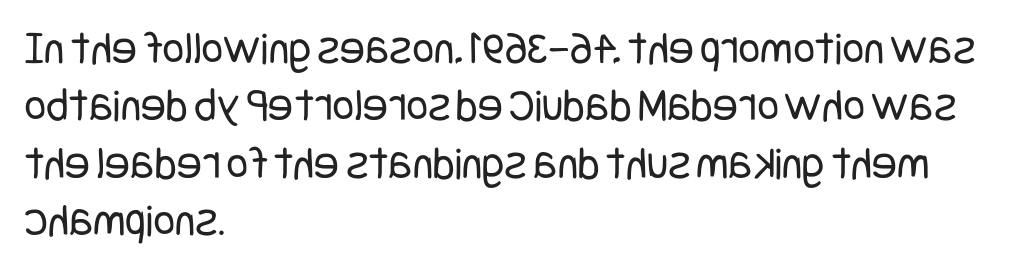
Q: Is the text bold? A: No.
Q: Is the text italic (slanted)? A: No, it is upright.
Q: Is the typeface a serif or a sans-serif typeface? A: Sans-serif.
Q: Is the text underlined? A: No.
Q: How is the paragraph aligned? A: Left-aligned.
Q: Is the spacing between letters normal or unusually wide? A: Normal.
Q: Width (condensed, normal, or wide)? A: Condensed.
Q: Stroke contrast? A: Low.
Q: x-height? A: Large.
